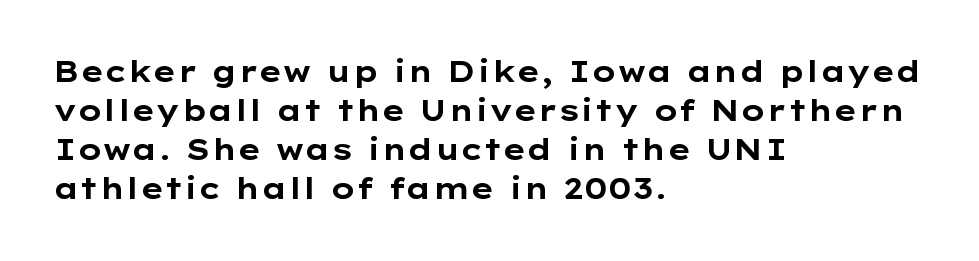
The setting favours the left margin, as ordinary paragraphs usually do. Default kerning and tracking; the words read as compact shapes. Are there feet on the stems? There aren't — it's a sans. Regular leading. Underlining? Definitely not there.
